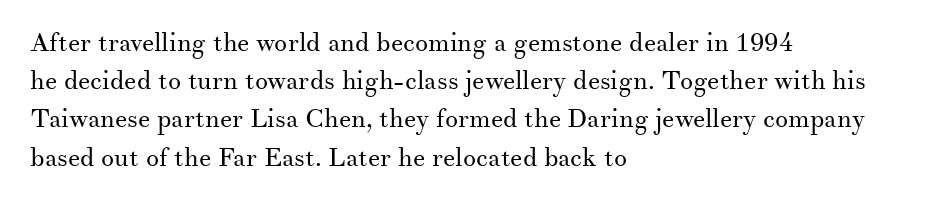
The vertical gap from one line to the next is medium. Quick note: underline off. The characters are drawn with everyday or finer stroke widths. A typesetter would mark this as roman, not italic. Caption: multi-line text, flush left, ragged right.
